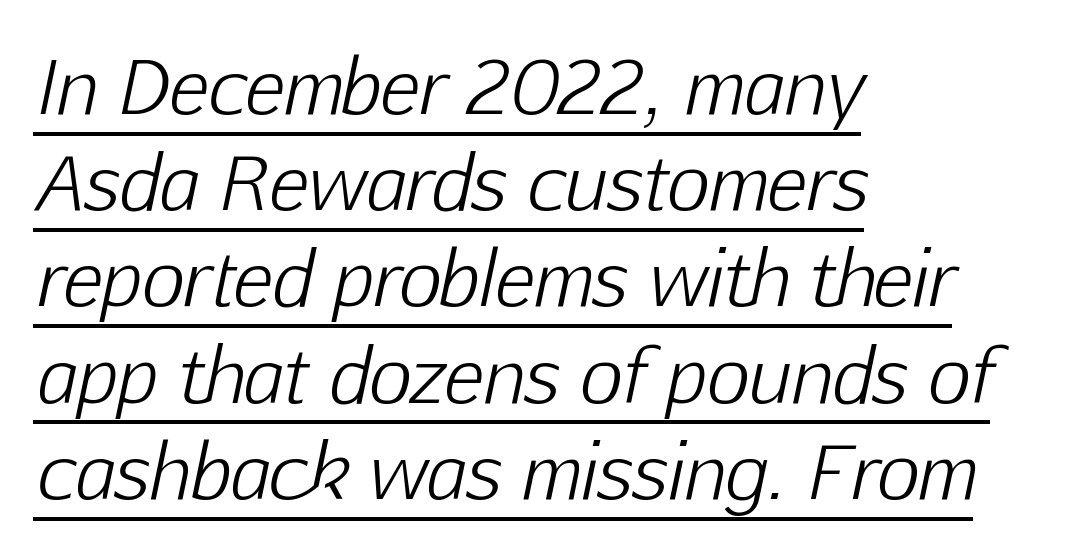
Characters are canted at an angle relative to the baseline's perpendicular. Caption: multi-line text, flush left, ragged right. Normally led — the rows are evenly, conventionally spaced. Every word sits above its own underline. Is the stroke heavy? The answer is a plain regular-or-lighter.
